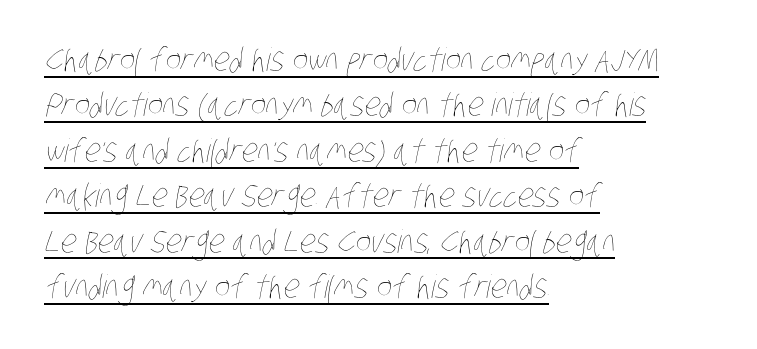
Q: Is the text bold? A: No.
Q: Is the text underlined? A: Yes.
Q: How is the paragraph aligned? A: Left-aligned.
Q: Is the spacing between letters normal or unusually wide? A: Normal.
Q: Is the spacing between lines tight, normal or loose? A: Normal.
Q: Width (condensed, normal, or wide)? A: Condensed.
Q: Stroke contrast? A: Low.
Q: x-height? A: Large.
Q: Monospaced? A: No.
